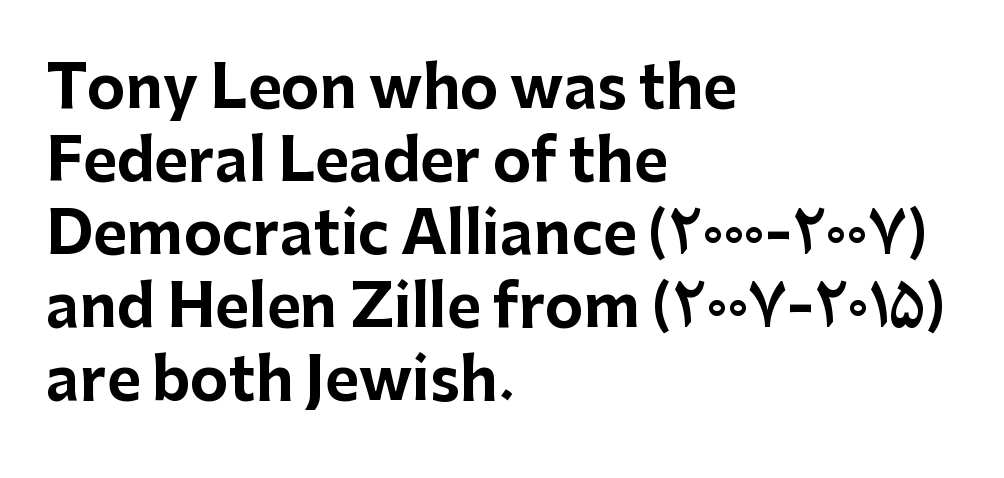
{"serif": "no", "italic": "no", "bold": "yes", "weight": "bold", "width": "normal", "stroke_contrast": "low", "x_height": "medium", "monospaced": "no", "underline": "no", "align": "left", "line_spacing": "normal", "line_spacing_ratio": 1.26, "letter_spacing": "normal", "letter_spacing_em": 0.0, "glyph_px": 58}
